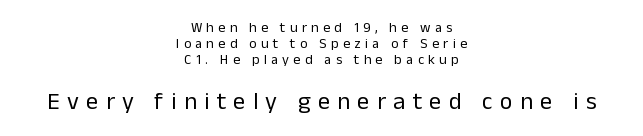
Two sizes are in play, and the larger belongs to the second block. The characters are drawn with everyday or finer stroke widths. Does extra space separate the letters? Yes, quite a lot of it. If you drew a line through each stem, it would be perfectly vertical. Compared with typical paragraphs, the rows here are closer together. Reading down the block, each line starts at a different indent, mirrored at its end.
